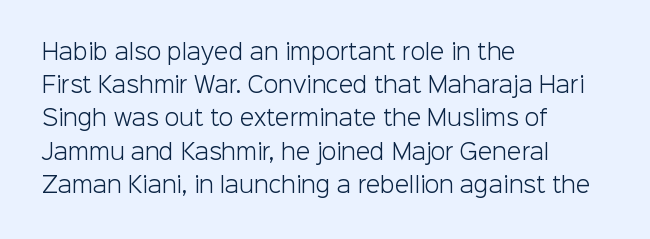
The face looks like a standard text weight, possibly lighter. Short and long lines alike share a common starting point at left. Vertically, the passage feels balanced, rows spaced as you'd expect. A bare baseline throughout the passage. Here the glyphs are tracked normally, forming tight word shapes.
